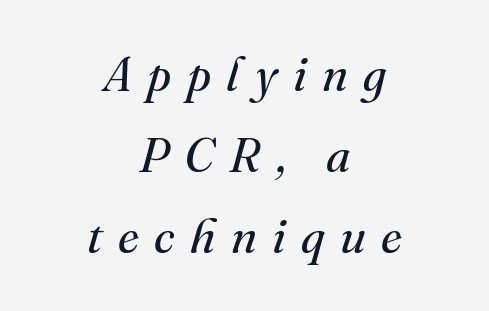
{"serif": "yes", "italic": "yes", "lean": "right", "slant_degrees": 16, "bold": "no", "weight": "regular", "width": "normal", "stroke_contrast": "medium", "x_height": "small", "monospaced": "no", "underline": "no", "align": "center", "line_spacing": "normal", "line_spacing_ratio": 1.69, "letter_spacing": "wide", "letter_spacing_em": 0.32, "glyph_px": 48}
